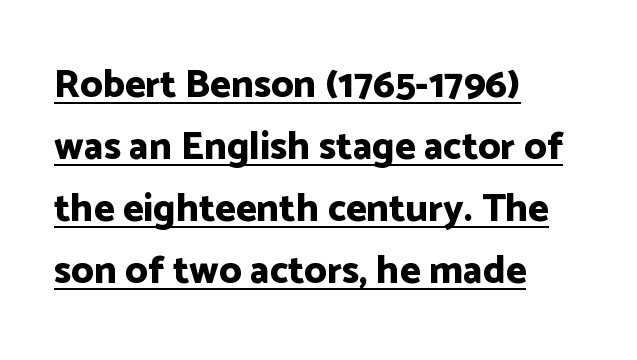
The image shows 39 px bold sans-serif type, upright; set left-aligned, normal line spacing (1.59x), normal letter spacing, underlined; low stroke contrast and a medium x-height.
